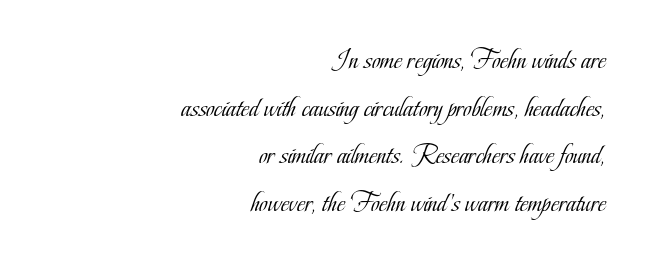
The image shows 29 px light, condensed serif type; set right-aligned, normal line spacing (1.64x), normal letter spacing, not underlined; low stroke contrast and a small x-height.
